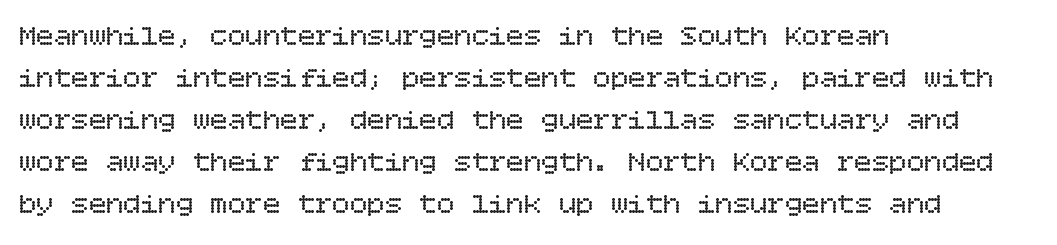
{"italic": "no", "bold": "no", "weight": "regular", "width": "normal", "stroke_contrast": "low", "x_height": "large", "underline": "no", "align": "left", "line_spacing": "normal", "line_spacing_ratio": 1.45, "letter_spacing": "normal", "letter_spacing_em": 0.0, "glyph_px": 29}
